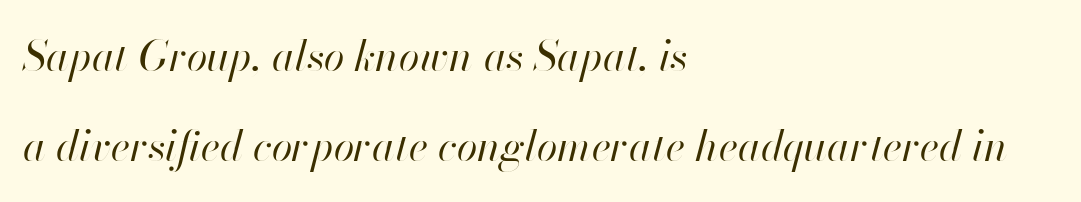
{"italic": "yes", "lean": "right", "slant_degrees": 13, "bold": "no", "weight": "regular", "width": "normal", "stroke_contrast": "high", "x_height": "small", "monospaced": "no", "underline": "no", "align": "left", "line_spacing": "loose", "line_spacing_ratio": 2.15, "letter_spacing": "normal", "letter_spacing_em": 0.0, "glyph_px": 42}
